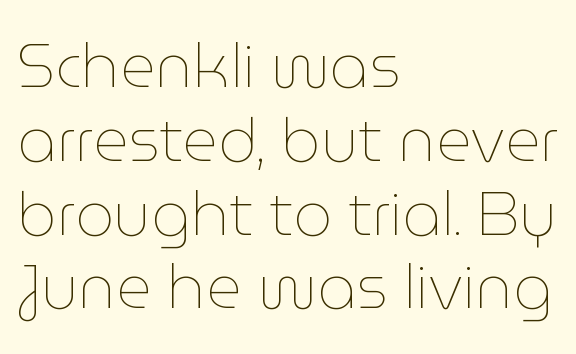
Q: Is the text bold? A: No.
Q: Is the text italic (slanted)? A: No, it is upright.
Q: Is the text underlined? A: No.
Q: How is the paragraph aligned? A: Left-aligned.
Q: Is the spacing between letters normal or unusually wide? A: Normal.
Q: Width (condensed, normal, or wide)? A: Normal.
Q: Stroke contrast? A: Low.
Q: x-height? A: Medium.
Q: Monospaced? A: No.
